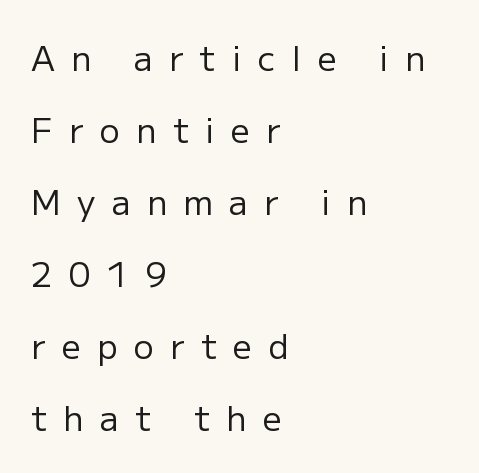
Q: Is the text bold? A: No.
Q: Is the text italic (slanted)? A: No, it is upright.
Q: Is the typeface a serif or a sans-serif typeface? A: Sans-serif.
Q: Is the text underlined? A: No.
Q: How is the paragraph aligned? A: Left-aligned.
Q: Is the spacing between letters normal or unusually wide? A: Unusually wide.
Q: Is the spacing between lines tight, normal or loose? A: Loose.
Q: Width (condensed, normal, or wide)? A: Normal.
Q: Stroke contrast? A: Low.
Q: x-height? A: Medium.
Q: Monospaced? A: No.
